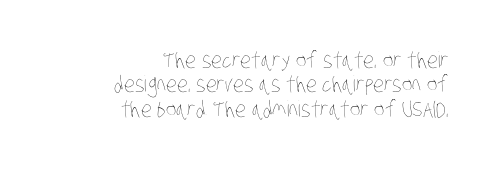
Decoration check: the copy has no underline. The rag falls on the left side of this text block. No extra tracking has been applied to these lines. The space between consecutive lines is stingy.
